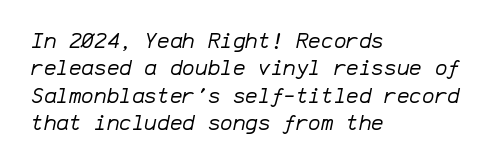
The image shows 21 px text type, italic (leaning right); set left-aligned, normal line spacing (1.3x), normal letter spacing, not underlined.
